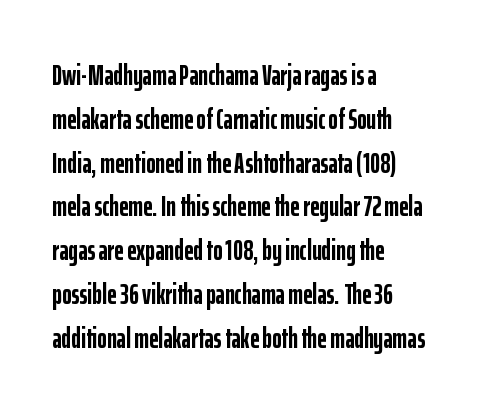
Q: Is the text bold? A: Yes.
Q: Is the text italic (slanted)? A: No, it is upright.
Q: Is the typeface a serif or a sans-serif typeface? A: Sans-serif.
Q: Is the text underlined? A: No.
Q: How is the paragraph aligned? A: Left-aligned.
Q: Is the spacing between letters normal or unusually wide? A: Normal.
Q: Is the spacing between lines tight, normal or loose? A: Normal.
Q: Width (condensed, normal, or wide)? A: Condensed.
Q: Stroke contrast? A: Low.
Q: x-height? A: Medium.
Q: Monospaced? A: No.
